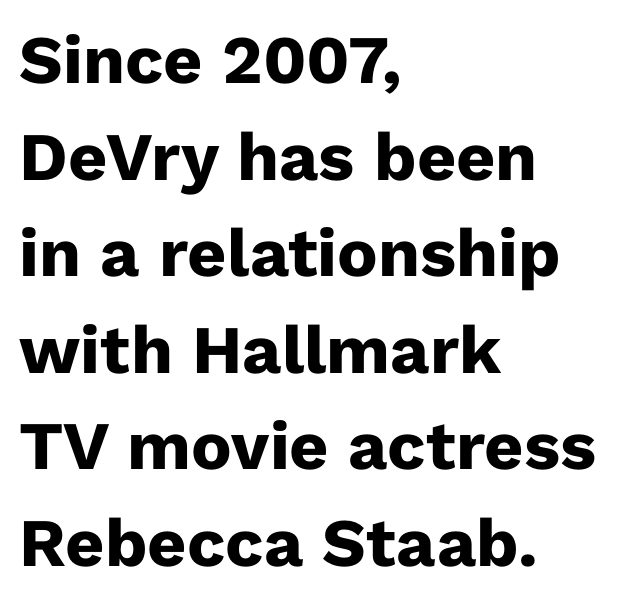
Varying glyph widths throughout — classic text-font behaviour. The letterforms sit shoulder to shoulder at normal distance. Designer's note — italics off, roman on. If you drew a ruler down the left edge, every line would touch it. The strokes are fattened all the way to bold. A sans-serif font was chosen for this passage.
